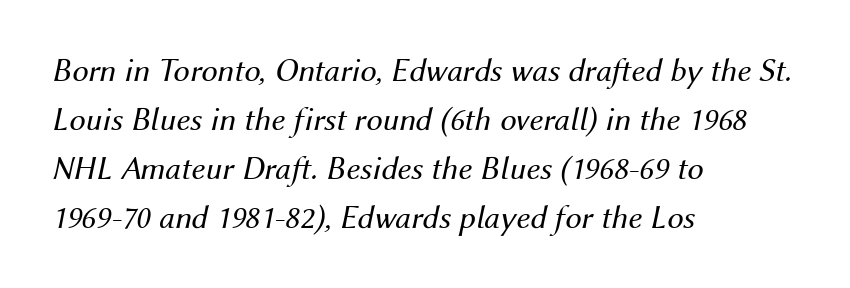
The image shows 33 px regular-weight type, italic (leaning right); set left-aligned, normal line spacing (1.48x), normal letter spacing, not underlined; medium stroke contrast and a medium x-height.
